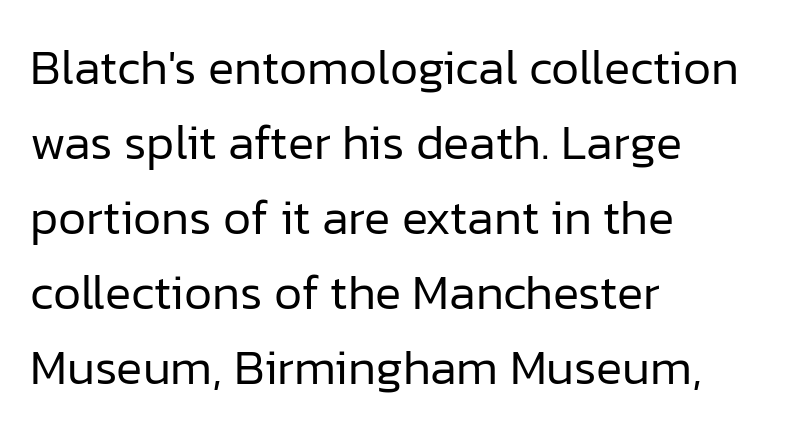
Decoration check: the copy has no underline. The weight tops out at a normal text grade. Short note: letters normally spaced. Posture: straight, roman, zero tilt.
